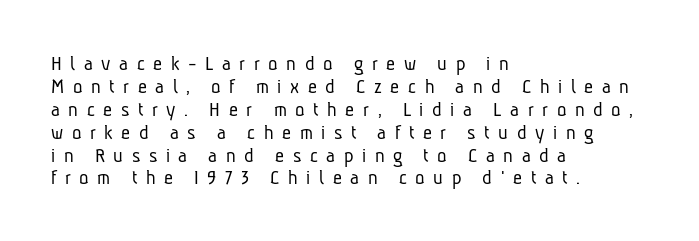
{"bold": "no", "underline": "no", "align": "left", "line_spacing": "tight", "line_spacing_ratio": 1.04, "letter_spacing": "wide", "letter_spacing_em": 0.39, "glyph_px": 22}
